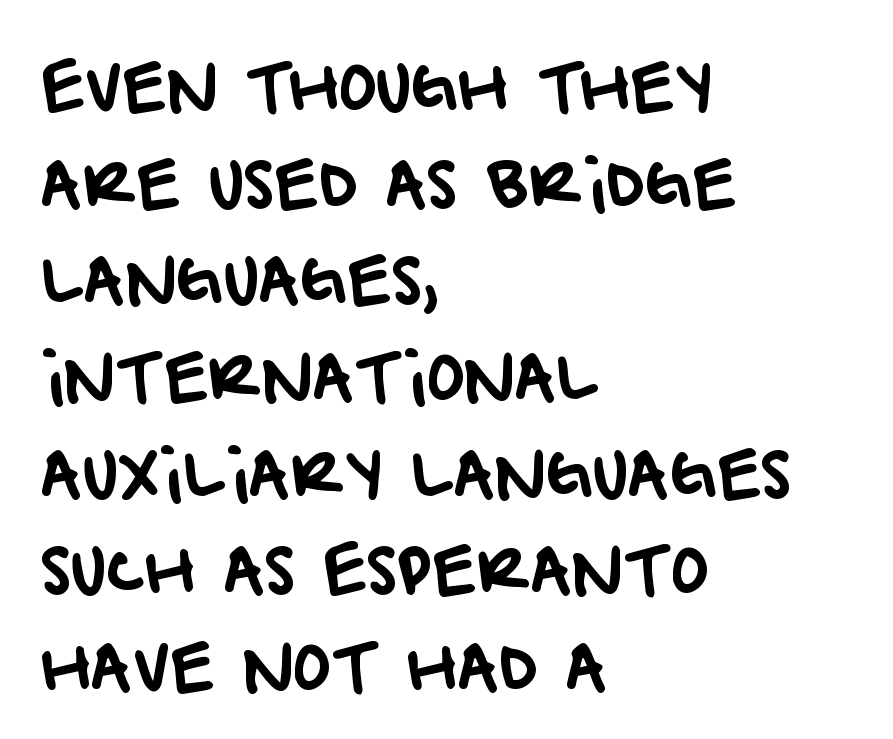
{"serif": "no", "width": "normal", "stroke_contrast": "low", "x_height": "large", "monospaced": "no", "underline": "no", "align": "left", "line_spacing": "normal", "line_spacing_ratio": 1.51, "letter_spacing": "normal", "letter_spacing_em": 0.0, "glyph_px": 64}
